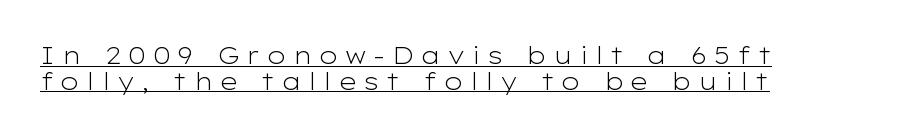
{"italic": "no", "bold": "no", "underline": "yes", "align": "left", "line_spacing": "tight", "line_spacing_ratio": 1.07, "letter_spacing": "wide", "letter_spacing_em": 0.27, "glyph_px": 24}
